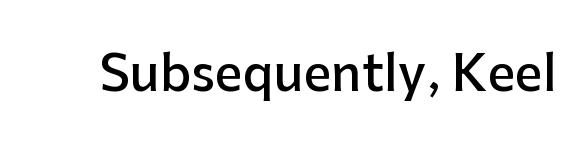
These lines are composed in type without serifs. Bare-footed words on every line. Each letter keeps its own natural width here, so spacing adapts to shape. Designer's note — italics off, roman on. Spacing between characters is what you'd get straight out of the box. Heft: intermediate — a semibold.
